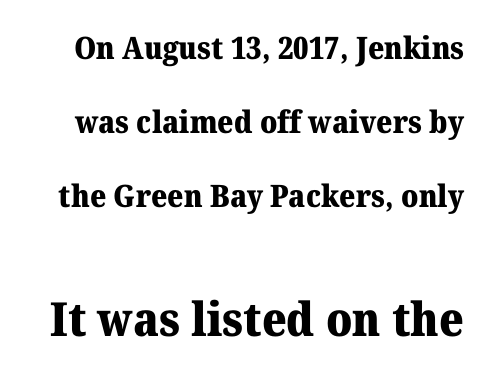
{"serif": "yes", "italic": "no", "bold": "yes", "weight": "heavy", "width": "normal", "stroke_contrast": "medium", "x_height": "medium", "monospaced": "no", "underline": "no", "line_spacing": "loose", "line_spacing_ratio": 2.39, "letter_spacing": "normal", "letter_spacing_em": 0.0, "larger_block": "second", "size_ratio": 1.52, "glyph_px": 47}
